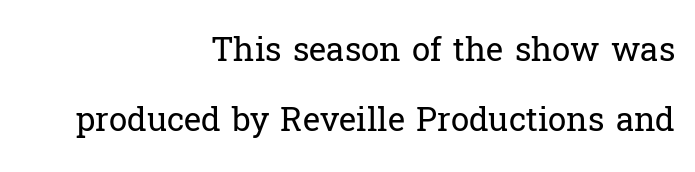
The image shows 33 px regular-weight serif type, upright; set right-aligned, loose line spacing (2.13x), normal letter spacing, not underlined; low stroke contrast and a medium x-height.
